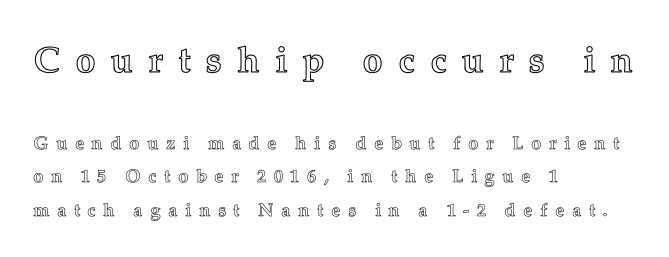
These lines stack with their left ends in a neat column. Does the bottom block carry the larger type? No, the top block does. Spacing verdict: proportional, widths tailored to each character. Style check: upright. Check under the words: just untouched page. Each word looks stretched out because of the extra space between its letters.
